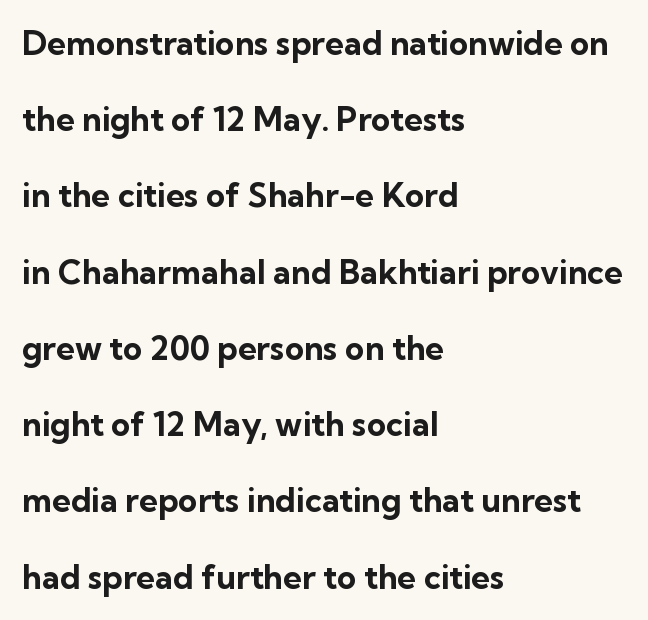
{"serif": "no", "italic": "no", "bold": "yes", "weight": "bold", "width": "normal", "stroke_contrast": "low", "x_height": "medium", "monospaced": "no", "underline": "no", "align": "left", "line_spacing": "loose", "line_spacing_ratio": 2.31, "letter_spacing": "normal", "letter_spacing_em": 0.0, "glyph_px": 33}
